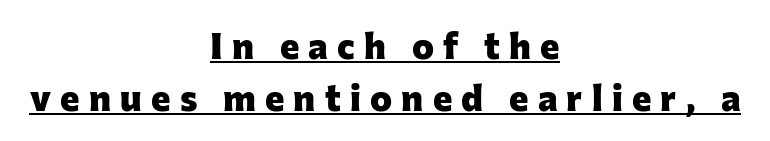
Centered paragraph, ragged on both sides. The lettering stays uniformly vertical, giving the passage a roman look. Is this a sans? Yes — the strokes have no serifs. You'd pick this weight for a headline — it's a proper bold.
